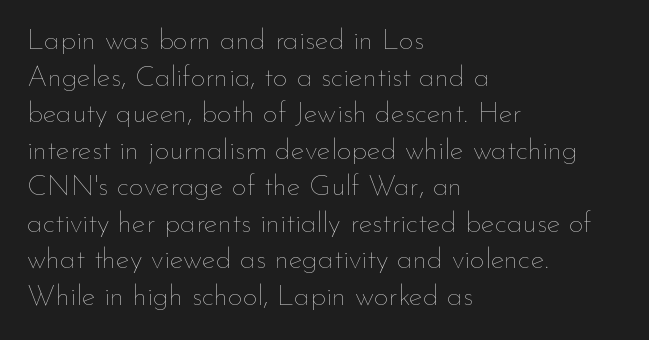
Q: Is the text bold? A: No.
Q: Is the text italic (slanted)? A: No, it is upright.
Q: Is the text underlined? A: No.
Q: How is the paragraph aligned? A: Left-aligned.
Q: Is the spacing between letters normal or unusually wide? A: Normal.
Q: Is the spacing between lines tight, normal or loose? A: Normal.
Q: Width (condensed, normal, or wide)? A: Normal.
Q: Stroke contrast? A: Low.
Q: x-height? A: Small.
Q: Monospaced? A: No.
